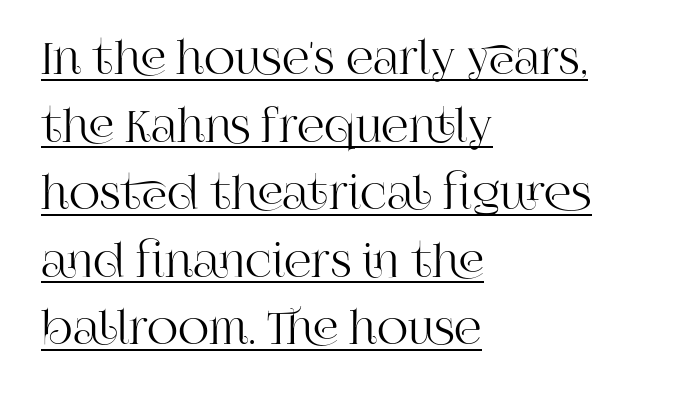
The image shows 43 px serif type, upright; set left-aligned, normal line spacing (1.57x), normal letter spacing, underlined; high stroke contrast and a large x-height.
